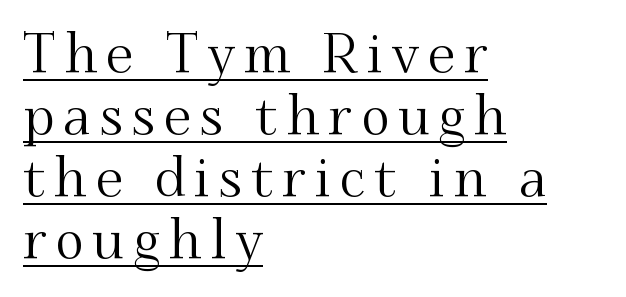
The image shows 54 px serif type, upright; set left-aligned, tight line spacing (1.15x), underlined; medium stroke contrast and a small x-height.
